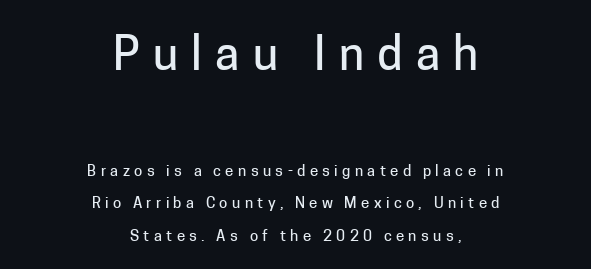
A typesetter would call this heavily tracked-out type. The rendering uses natural spacing where letterforms have individual widths. Honestly, there is no underline to notice here at all. The letters stand upright; this is a roman face. Typographically, this falls in the sans-serif category.
